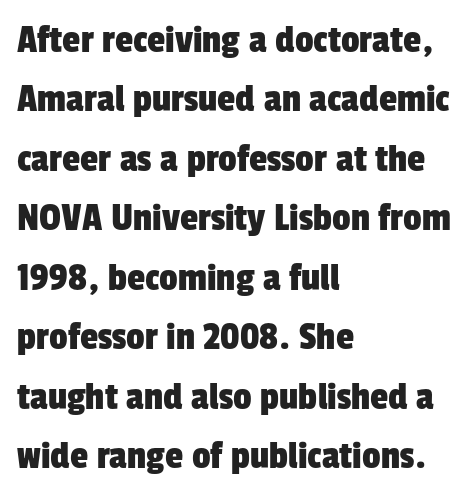
Here the glyphs are tracked normally, forming tight word shapes. The setting favours the left margin, as ordinary paragraphs usually do. Character widths vary here, with narrow letters taking less room than wide ones. The rendering uses a moderate line-height, typical for paragraphs. Just letters on the line, the space beneath them empty. Font category for this specimen: sans-serif.
